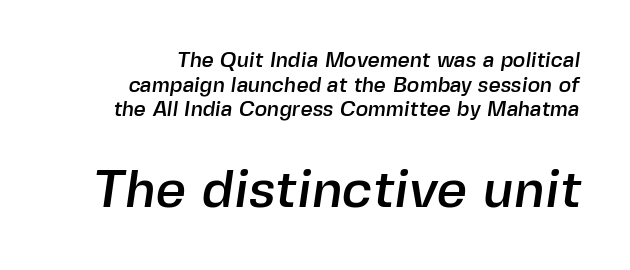
{"serif": "no", "width": "normal", "x_height": "medium", "monospaced": "no", "underline": "no", "line_spacing_ratio": 1.17, "letter_spacing": "normal", "letter_spacing_em": 0.0, "larger_block": "second", "size_ratio": 2.52, "glyph_px": 53}
